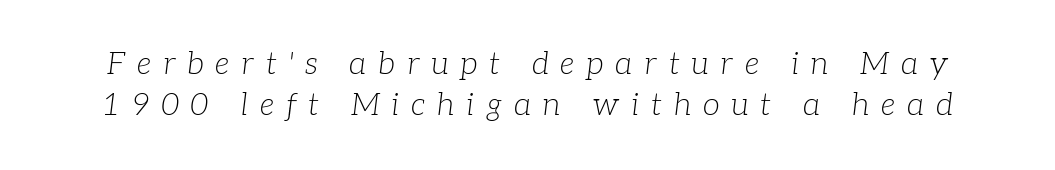
The passage shown has open, widely tracked lettering throughout. The passage shown is typed in a proportional face where columns would drift. Students, observe: this is what conventionally led text looks like. The typeface has the unassuming heft of standard copy or less. The specimen omits any rule beneath the text block's lines. Little horizontal feet cap the strokes, marking this as serif type.
